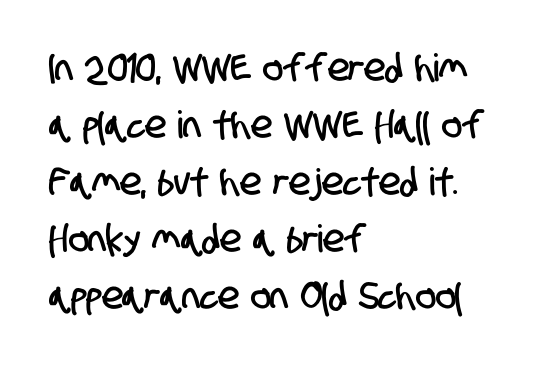
The image shows 38 px condensed sans-serif type; set left-aligned, normal line spacing (1.5x), normal letter spacing, not underlined; low stroke contrast and a large x-height.
